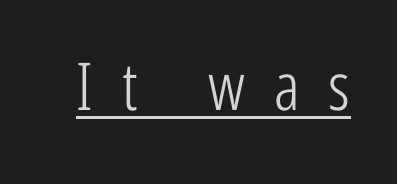
{"serif": "no", "italic": "no", "bold": "no", "weight": "light", "width": "condensed", "stroke_contrast": "low", "x_height": "medium", "monospaced": "no", "underline": "yes", "letter_spacing": "wide", "letter_spacing_em": 0.44, "glyph_px": 66}
